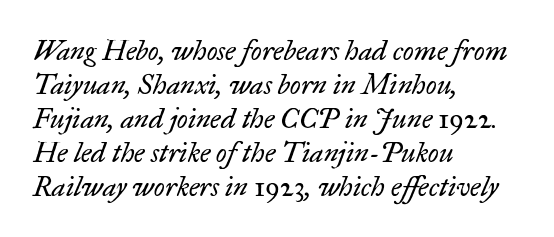
The rendering shows small feet on the letterforms — a serif design. Short and long lines alike share a common starting point at left. No extra ink here — the face is not bold. Plain, unruled lines of type.
